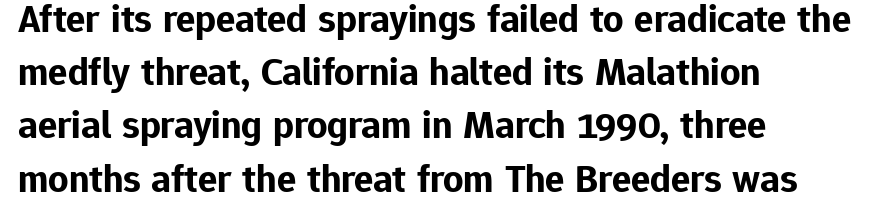
Leading matches the norm, producing a regular column. It's the straight-up-and-down kind of type. Note the varied advance widths — an 'i' is clearly narrower than an 'm'. Check where the strokes stop: nothing finishes them off — pure sans.
